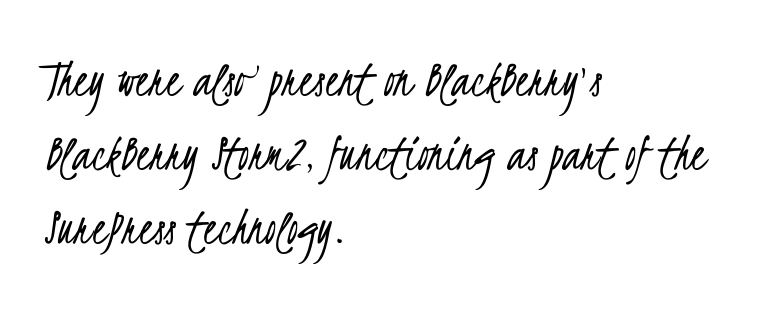
The image shows 55 px light, condensed sans-serif type; set left-aligned, normal line spacing (1.35x), normal letter spacing, not underlined; low stroke contrast and a small x-height.
